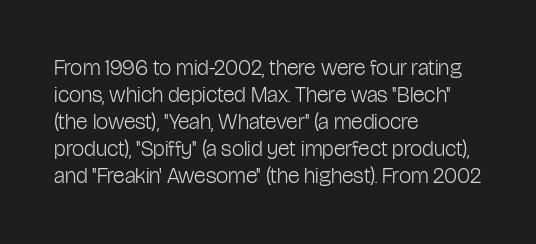
Q: Is the text bold? A: No.
Q: Is the text italic (slanted)? A: No, it is upright.
Q: Is the text underlined? A: No.
Q: How is the paragraph aligned? A: Left-aligned.
Q: Is the spacing between letters normal or unusually wide? A: Normal.
